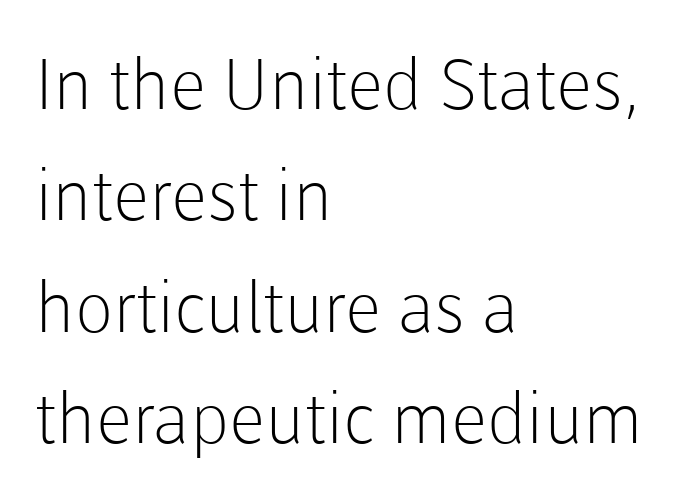
Q: Is the text bold? A: No.
Q: Is the text italic (slanted)? A: No, it is upright.
Q: Is the typeface a serif or a sans-serif typeface? A: Sans-serif.
Q: Is the text underlined? A: No.
Q: How is the paragraph aligned? A: Left-aligned.
Q: Is the spacing between letters normal or unusually wide? A: Normal.
Q: Is the spacing between lines tight, normal or loose? A: Normal.
Q: Width (condensed, normal, or wide)? A: Normal.
Q: Stroke contrast? A: Low.
Q: x-height? A: Medium.
Q: Monospaced? A: No.
